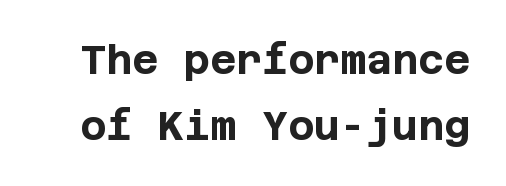
The image shows 40 px bold sans-serif type, upright; set normal line spacing (1.64x), normal letter spacing, not underlined; low stroke contrast and a large x-height.
